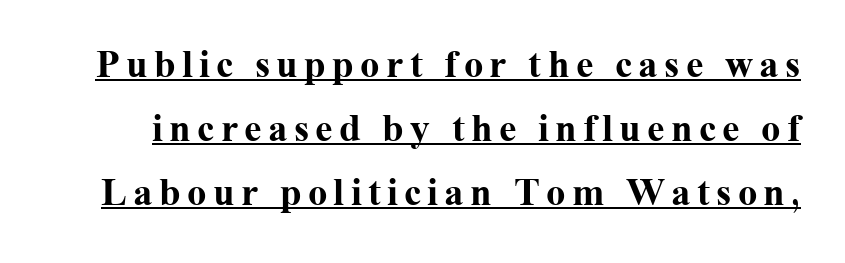
Q: Is the text bold? A: Yes.
Q: Is the text italic (slanted)? A: No, it is upright.
Q: Is the typeface a serif or a sans-serif typeface? A: Serif.
Q: Is the text underlined? A: Yes.
Q: Is the spacing between lines tight, normal or loose? A: Normal.
Q: Width (condensed, normal, or wide)? A: Normal.
Q: Stroke contrast? A: Medium.
Q: x-height? A: Medium.
Q: Monospaced? A: No.
